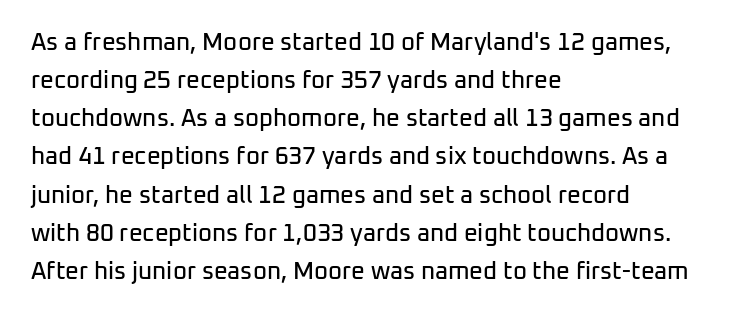
Q: Is the text italic (slanted)? A: No, it is upright.
Q: Is the text underlined? A: No.
Q: How is the paragraph aligned? A: Left-aligned.
Q: Is the spacing between letters normal or unusually wide? A: Normal.
Q: Is the spacing between lines tight, normal or loose? A: Normal.
